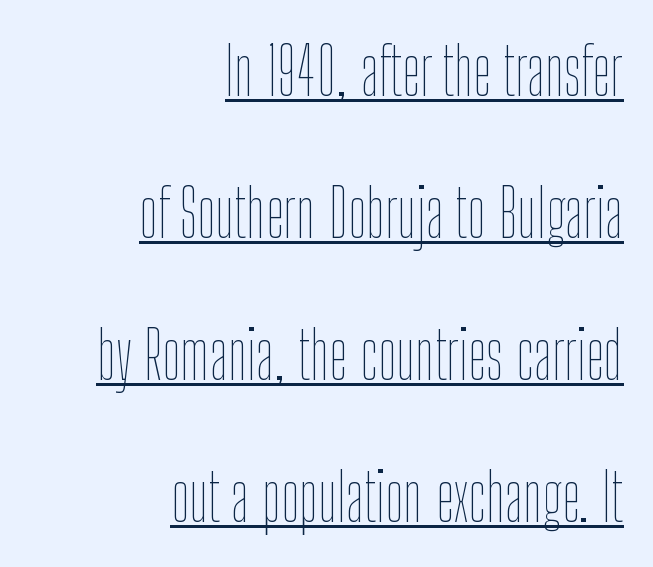
Q: Is the text bold? A: No.
Q: Is the text italic (slanted)? A: No, it is upright.
Q: Is the text underlined? A: Yes.
Q: How is the paragraph aligned? A: Right-aligned.
Q: Is the spacing between letters normal or unusually wide? A: Normal.
Q: Is the spacing between lines tight, normal or loose? A: Loose.
Q: Width (condensed, normal, or wide)? A: Condensed.
Q: Stroke contrast? A: Low.
Q: x-height? A: Medium.
Q: Monospaced? A: No.
